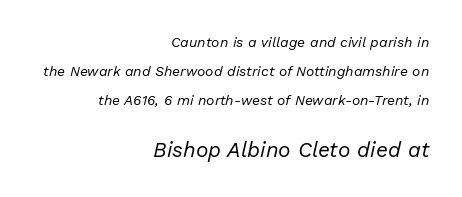
{"italic": "yes", "lean": "right", "slant_degrees": 13, "bold": "no", "underline": "no", "align": "right", "line_spacing": "loose", "line_spacing_ratio": 2.08, "letter_spacing": "normal", "letter_spacing_em": 0.0, "larger_block": "second", "size_ratio": 1.5, "glyph_px": 21}
